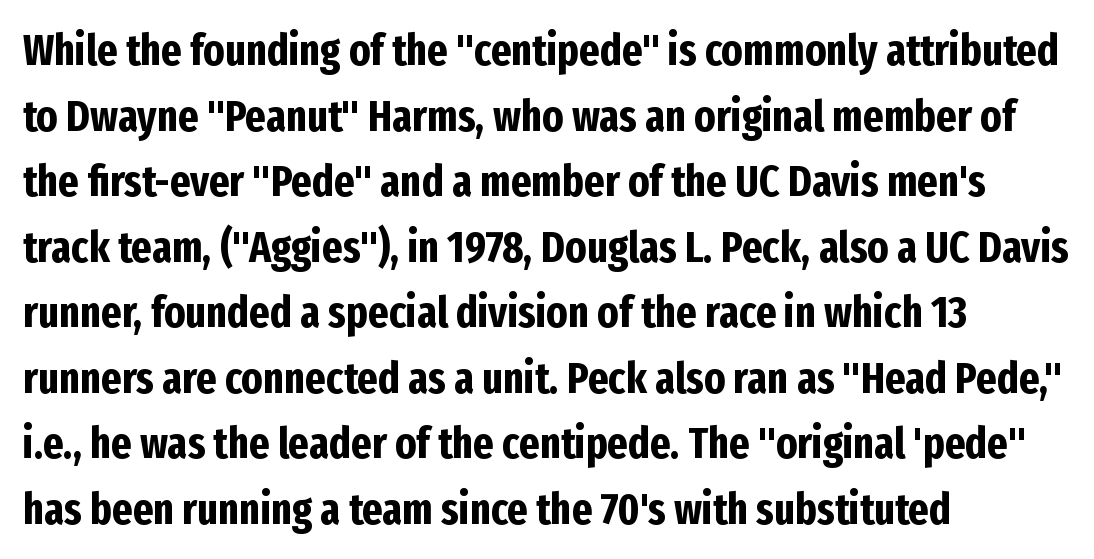
Q: Is the text bold? A: Yes.
Q: Is the text italic (slanted)? A: No, it is upright.
Q: Is the typeface a serif or a sans-serif typeface? A: Sans-serif.
Q: Is the text underlined? A: No.
Q: How is the paragraph aligned? A: Left-aligned.
Q: Is the spacing between letters normal or unusually wide? A: Normal.
Q: Is the spacing between lines tight, normal or loose? A: Normal.
Q: Width (condensed, normal, or wide)? A: Condensed.
Q: Stroke contrast? A: Low.
Q: x-height? A: Medium.
Q: Monospaced? A: No.
